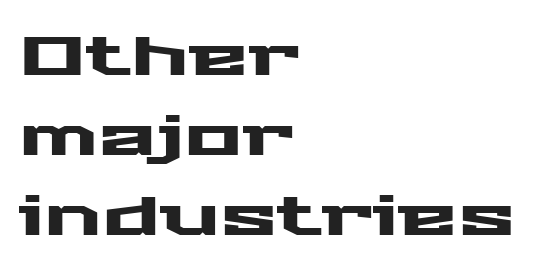
The image shows 54 px wide sans-serif type, upright; set left-aligned, normal line spacing (1.48x), normal letter spacing, not underlined; medium stroke contrast and a medium x-height.
